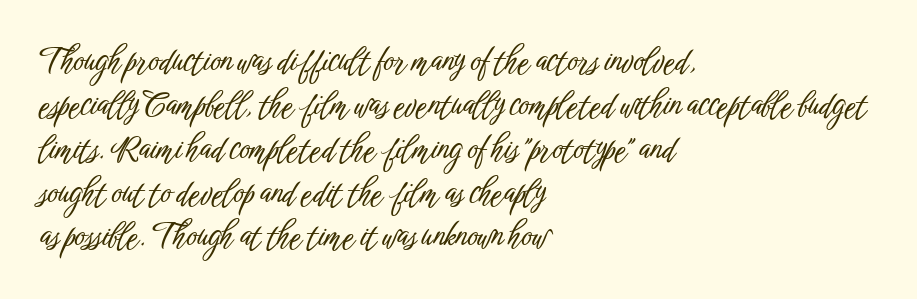
{"serif": "no", "width": "condensed", "stroke_contrast": "low", "x_height": "medium", "monospaced": "no", "underline": "no", "align": "left", "line_spacing": "normal", "line_spacing_ratio": 1.37, "letter_spacing": "normal", "letter_spacing_em": 0.0, "glyph_px": 32}
